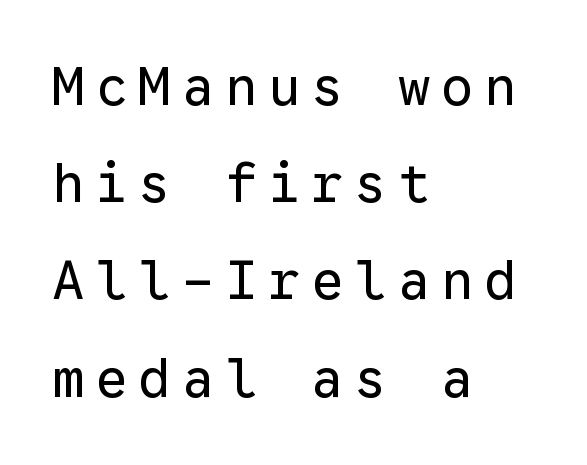
Q: Is the text bold? A: No.
Q: Is the text italic (slanted)? A: No, it is upright.
Q: Is the typeface a serif or a sans-serif typeface? A: Sans-serif.
Q: Is the text underlined? A: No.
Q: How is the paragraph aligned? A: Left-aligned.
Q: Is the spacing between letters normal or unusually wide? A: Unusually wide.
Q: Width (condensed, normal, or wide)? A: Normal.
Q: Stroke contrast? A: Low.
Q: x-height? A: Medium.
Q: Monospaced? A: Yes.
